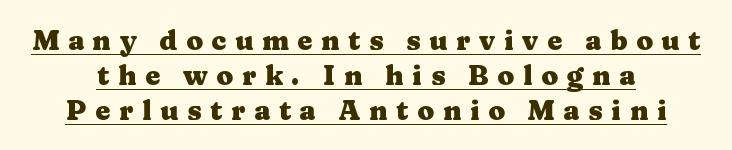
Glance below the letters and you will spot a drawn line. Italic? Not at all — the glyphs are vertical. Inter-character spacing is expanded well beyond the font's built-in metrics. The line-height multiplier appears to be the usual default.
